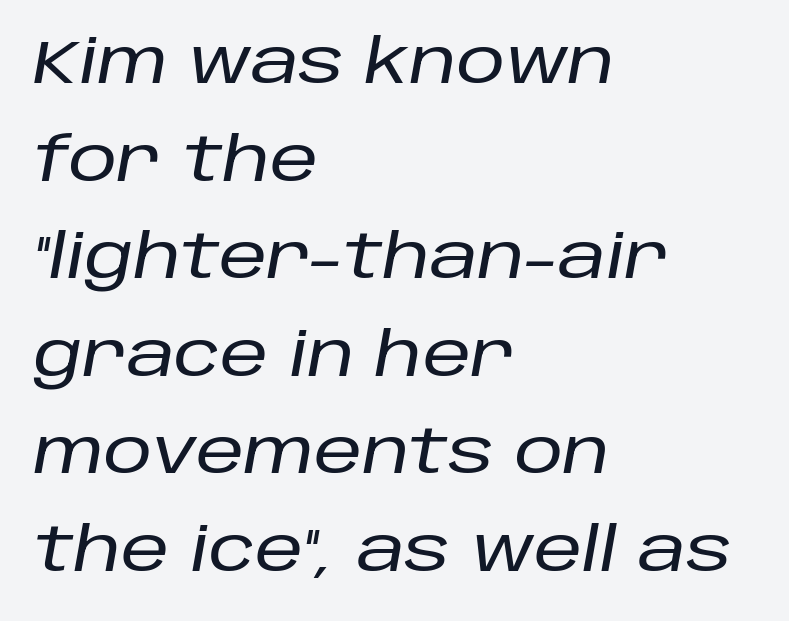
The image shows 61 px text type, italic (leaning right); set left-aligned, normal line spacing (1.6x), normal letter spacing, not underlined; low stroke contrast and a large x-height.
